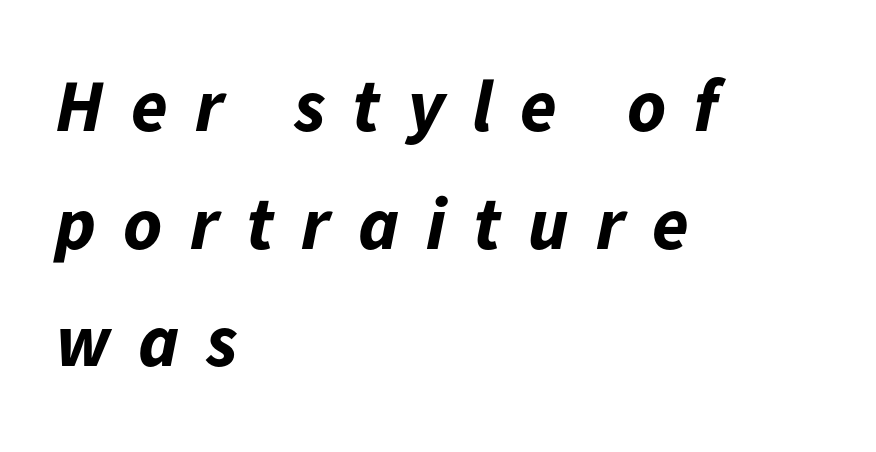
{"italic": "yes", "lean": "right", "slant_degrees": 11, "bold": "yes", "weight": "bold", "width": "normal", "stroke_contrast": "low", "x_height": "medium", "monospaced": "no", "underline": "no", "align": "left", "line_spacing": "normal", "line_spacing_ratio": 1.59, "letter_spacing": "wide", "letter_spacing_em": 0.37, "glyph_px": 74}
